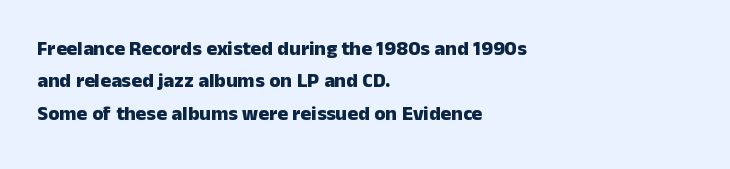
Q: Is the text bold? A: Yes.
Q: Is the text italic (slanted)? A: No, it is upright.
Q: Is the text underlined? A: No.
Q: How is the paragraph aligned? A: Left-aligned.
Q: Is the spacing between letters normal or unusually wide? A: Normal.
Q: Is the spacing between lines tight, normal or loose? A: Normal.
